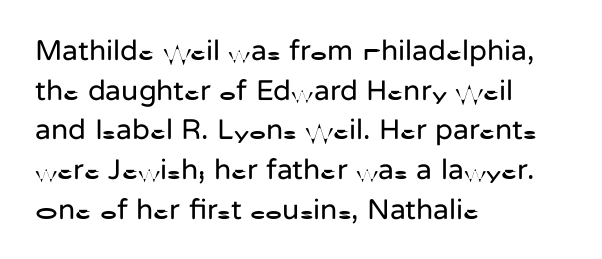
The image shows 29 px regular-weight sans-serif type, upright; set left-aligned, normal line spacing (1.37x), normal letter spacing, not underlined; low stroke contrast and a medium x-height.
